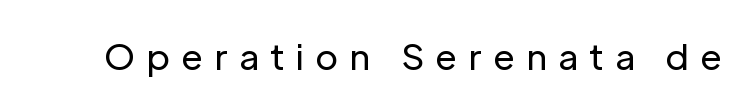
{"serif": "no", "italic": "no", "bold": "no", "weight": "regular", "width": "normal", "stroke_contrast": "low", "x_height": "medium", "monospaced": "no", "underline": "no", "letter_spacing": "wide", "letter_spacing_em": 0.32, "glyph_px": 35}
